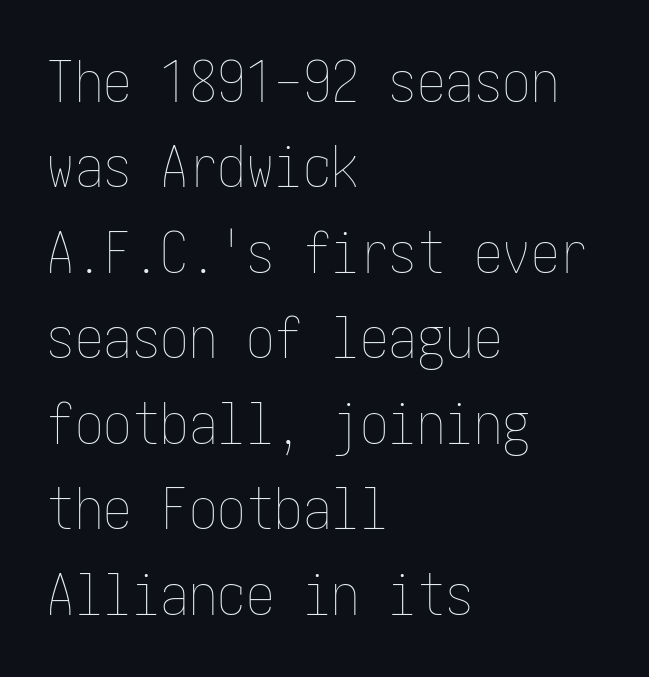
Summary of weight: not heavy and not bold. This block has exactly the height ordinary leading produces. Rule under the text: the space is simply empty. The lettering holds an erect, upright posture throughout. Compared with typical body copy, the letter spacing here is the same. The lines are quadded left.
